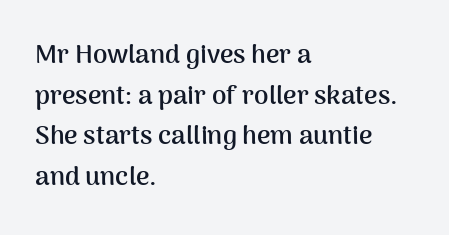
Students, note that the glyphs here touch the page at normal intervals. Lines of text with bare space underneath. Short and long lines alike share a common starting point at left. The font's upright variant was chosen for this text.
